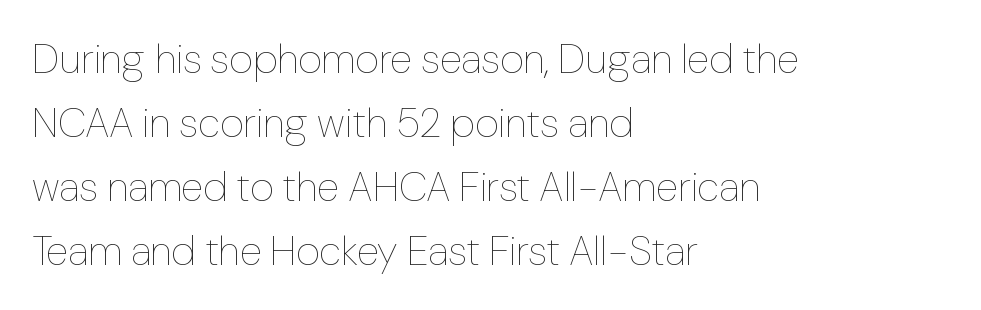
{"italic": "no", "bold": "no", "weight": "thin", "width": "normal", "stroke_contrast": "low", "x_height": "medium", "monospaced": "no", "underline": "no", "align": "left", "line_spacing": "normal", "line_spacing_ratio": 1.56, "letter_spacing": "normal", "letter_spacing_em": 0.0, "glyph_px": 41}
